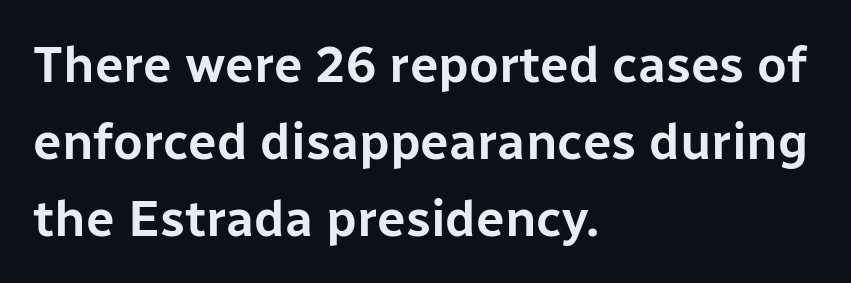
The typography opts for an upright posture over an oblique one. The rag falls on the right side of this text block. The face used here is a sans, in the tradition of grotesques and geometrics. Type without underlining. Inter-character spacing is left at the font's built-in metrics.
